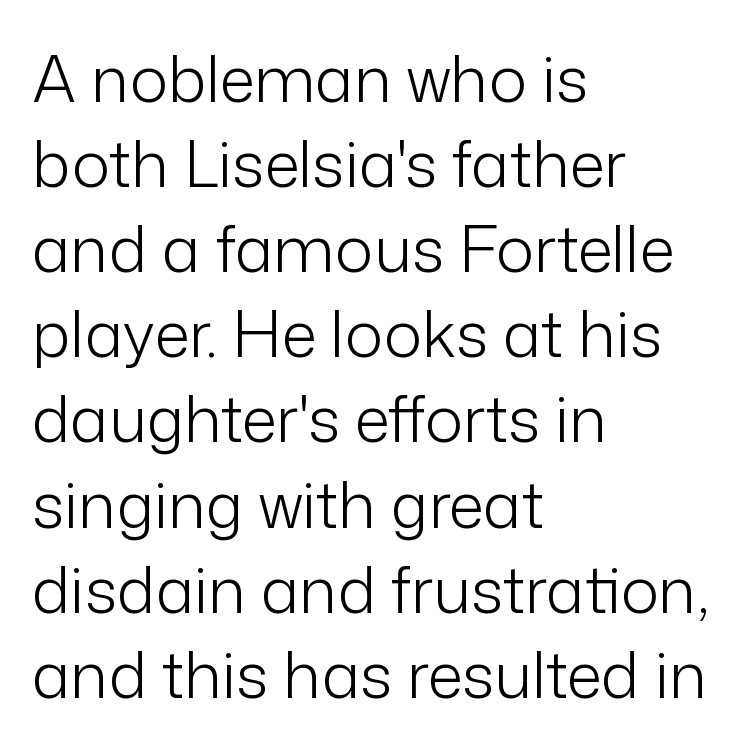
Q: Is the text bold? A: No.
Q: Is the text italic (slanted)? A: No, it is upright.
Q: Is the typeface a serif or a sans-serif typeface? A: Sans-serif.
Q: Is the text underlined? A: No.
Q: How is the paragraph aligned? A: Left-aligned.
Q: Is the spacing between letters normal or unusually wide? A: Normal.
Q: Is the spacing between lines tight, normal or loose? A: Normal.
Q: Width (condensed, normal, or wide)? A: Normal.
Q: Stroke contrast? A: Low.
Q: x-height? A: Medium.
Q: Monospaced? A: No.
